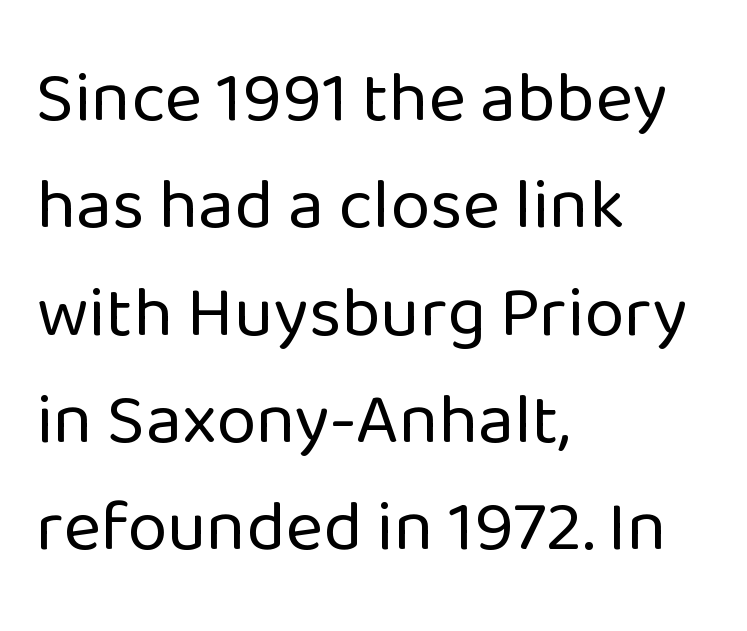
Q: Is the text bold? A: No.
Q: Is the text italic (slanted)? A: No, it is upright.
Q: Is the typeface a serif or a sans-serif typeface? A: Sans-serif.
Q: Is the text underlined? A: No.
Q: How is the paragraph aligned? A: Left-aligned.
Q: Is the spacing between letters normal or unusually wide? A: Normal.
Q: Is the spacing between lines tight, normal or loose? A: Normal.
Q: Width (condensed, normal, or wide)? A: Normal.
Q: Stroke contrast? A: Low.
Q: x-height? A: Medium.
Q: Monospaced? A: No.
